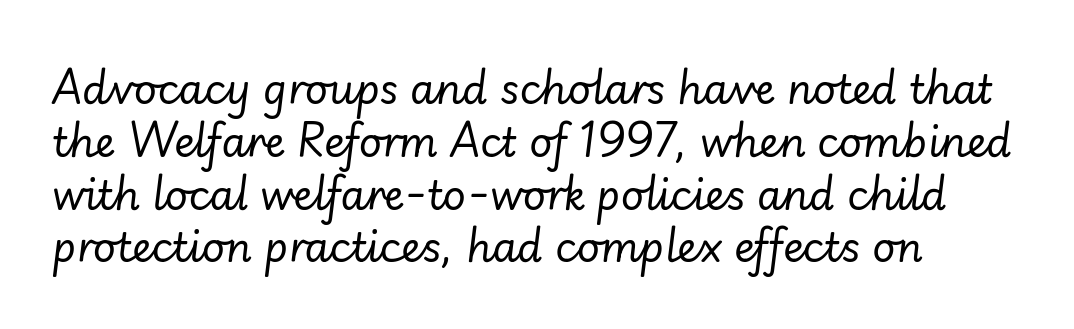
Q: Is the text bold? A: No.
Q: Is the text italic (slanted)? A: Yes, it leans right by about 7 degrees.
Q: Is the text underlined? A: No.
Q: How is the paragraph aligned? A: Left-aligned.
Q: Is the spacing between letters normal or unusually wide? A: Normal.
Q: Is the spacing between lines tight, normal or loose? A: Normal.
Q: Width (condensed, normal, or wide)? A: Normal.
Q: Stroke contrast? A: Low.
Q: x-height? A: Small.
Q: Monospaced? A: No.
